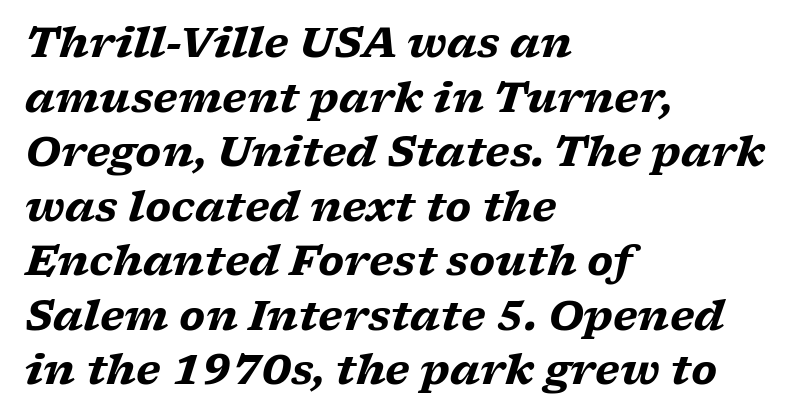
Q: Is the text bold? A: Yes.
Q: Is the text italic (slanted)? A: Yes, it leans right by about 17 degrees.
Q: Is the typeface a serif or a sans-serif typeface? A: Serif.
Q: Is the text underlined? A: No.
Q: How is the paragraph aligned? A: Left-aligned.
Q: Is the spacing between letters normal or unusually wide? A: Normal.
Q: Is the spacing between lines tight, normal or loose? A: Normal.
Q: Width (condensed, normal, or wide)? A: Wide.
Q: Stroke contrast? A: Low.
Q: x-height? A: Medium.
Q: Monospaced? A: No.
